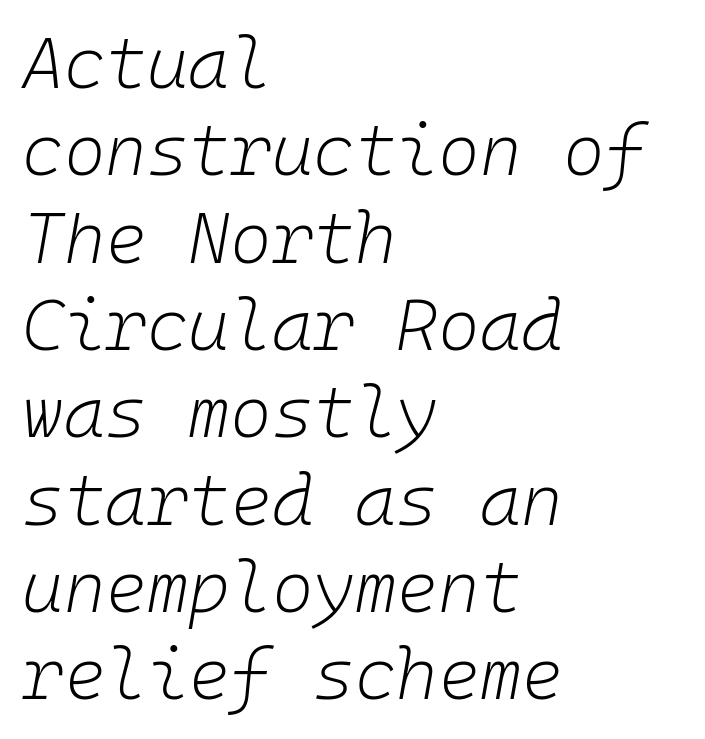
Is the letter spacing exaggerated? No — it looks like the ordinary default. Compared with ordinary roman type, these characters are visibly tilted. Letters rest on an invisible, unmarked baseline. Each letter, wide or thin by design, is forced into the same width here.
